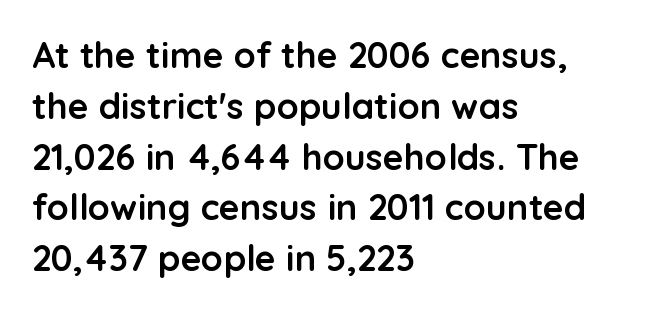
Q: Is the text bold? A: Yes.
Q: Is the text italic (slanted)? A: No, it is upright.
Q: Is the typeface a serif or a sans-serif typeface? A: Sans-serif.
Q: Is the text underlined? A: No.
Q: How is the paragraph aligned? A: Left-aligned.
Q: Is the spacing between letters normal or unusually wide? A: Normal.
Q: Is the spacing between lines tight, normal or loose? A: Normal.
Q: Width (condensed, normal, or wide)? A: Normal.
Q: Stroke contrast? A: Low.
Q: x-height? A: Medium.
Q: Monospaced? A: No.
